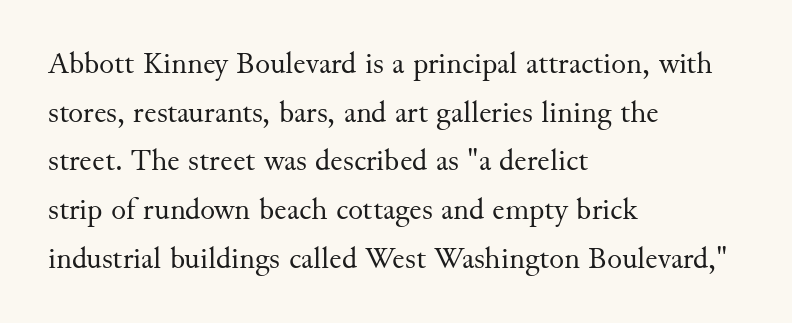
{"serif": "yes", "italic": "no", "bold": "no", "weight": "regular", "width": "normal", "stroke_contrast": "medium", "x_height": "small", "monospaced": "no", "underline": "no", "align": "left", "line_spacing": "normal", "line_spacing_ratio": 1.57, "letter_spacing": "normal", "letter_spacing_em": 0.0, "glyph_px": 31}
